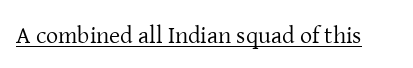
{"italic": "no", "bold": "no", "underline": "yes", "letter_spacing": "normal", "letter_spacing_em": 0.0, "glyph_px": 24}
